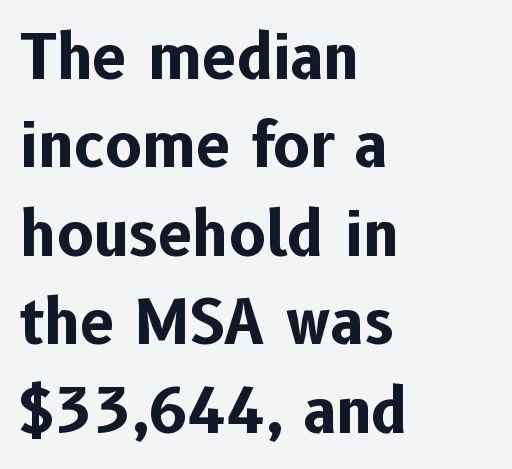
Q: Is the text bold? A: Yes.
Q: Is the text italic (slanted)? A: No, it is upright.
Q: Is the typeface a serif or a sans-serif typeface? A: Sans-serif.
Q: Is the text underlined? A: No.
Q: How is the paragraph aligned? A: Left-aligned.
Q: Is the spacing between letters normal or unusually wide? A: Normal.
Q: Is the spacing between lines tight, normal or loose? A: Normal.
Q: Width (condensed, normal, or wide)? A: Normal.
Q: Stroke contrast? A: Low.
Q: x-height? A: Medium.
Q: Monospaced? A: No.
